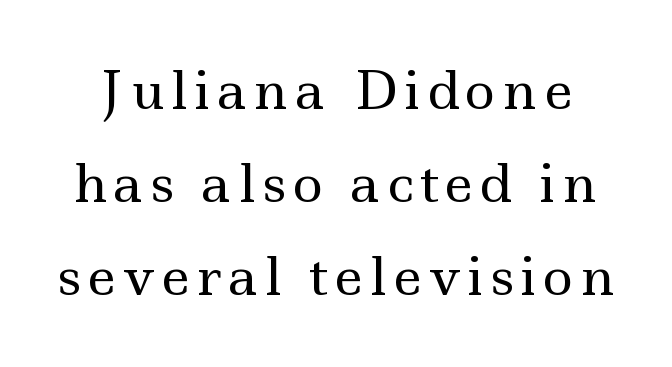
{"serif": "yes", "italic": "no", "bold": "no", "weight": "regular", "width": "wide", "x_height": "small", "monospaced": "no", "underline": "no", "line_spacing_ratio": 1.79, "glyph_px": 52}
